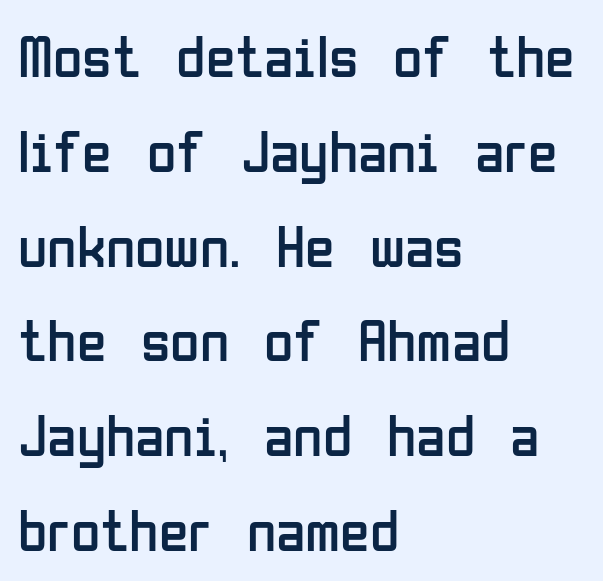
The baseline area is clear. Each letter keeps its own natural width here, so spacing adapts to shape. The font is comparable to plain body text, perhaps lighter. Ascenders rise straight up at ninety degrees. Line beginnings align vertically; line endings do not. What kind of face is this? One without serifs — a sans.
